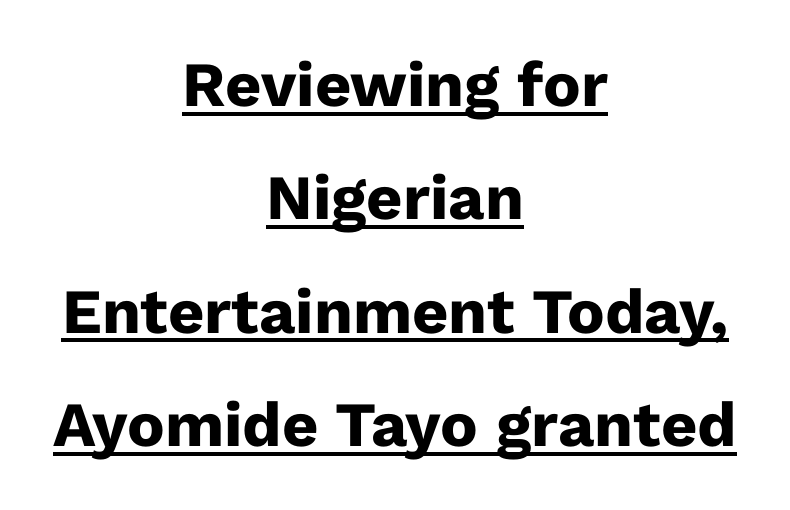
The image shows 63 px heavy sans-serif type, upright; set centered, line spacing 1.8x, normal letter spacing, underlined; low stroke contrast and a medium x-height.
